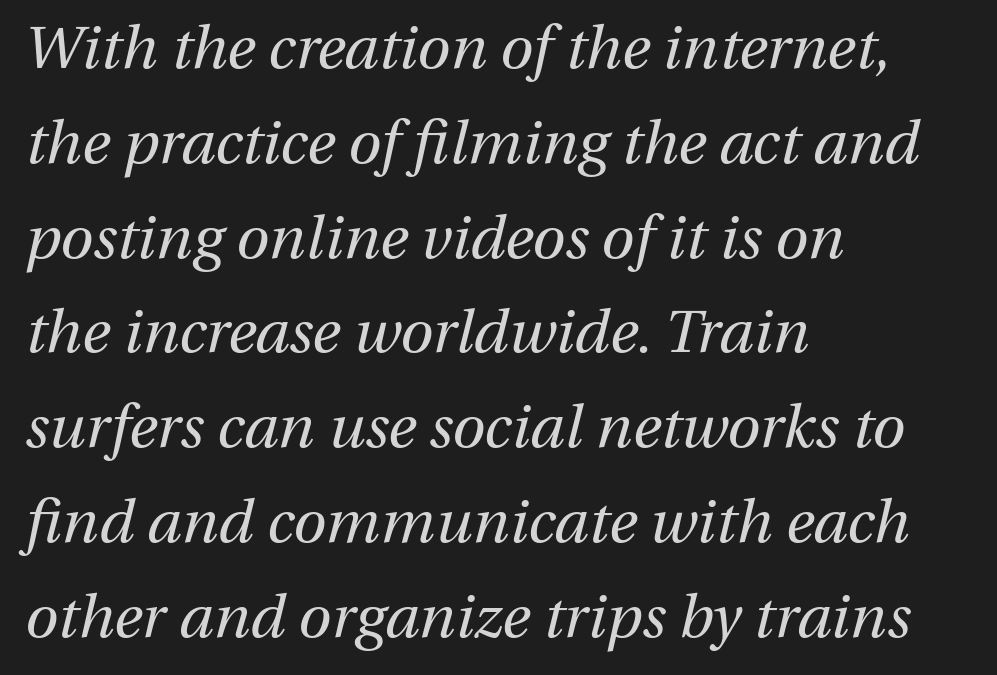
Is there much room between lines? A standard amount, neither cramped nor airy. The strokes carry an ordinary text weight at most. Does the copy run flush right? No — it runs flush left. Italic: yes, the glyphs are oblique. The baseline area is clear.
